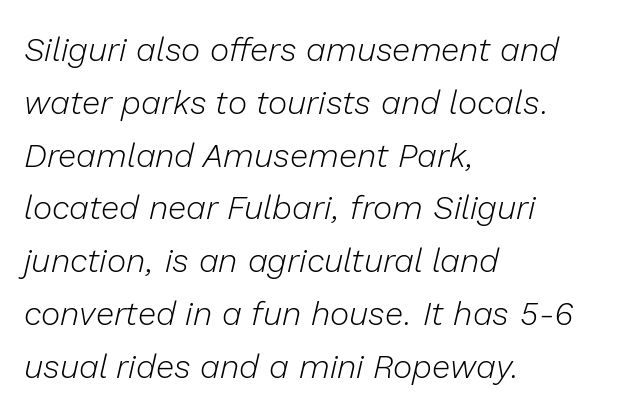
A typesetter would call this zero additional tracking. Here the designer chose a conventional face with non-uniform glyph widths. These lines stack with their left ends in a neat column. Emphasis-style slanted type is in use.
